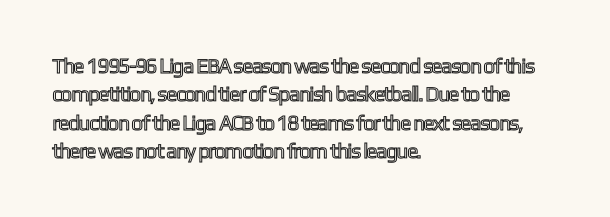
Posture: upright roman. The foot of each line stays bare and open. The passage shown stacks its lines at a standard gap. Alignment: flush left. The horizontal fit of the characters is conventional and even.
